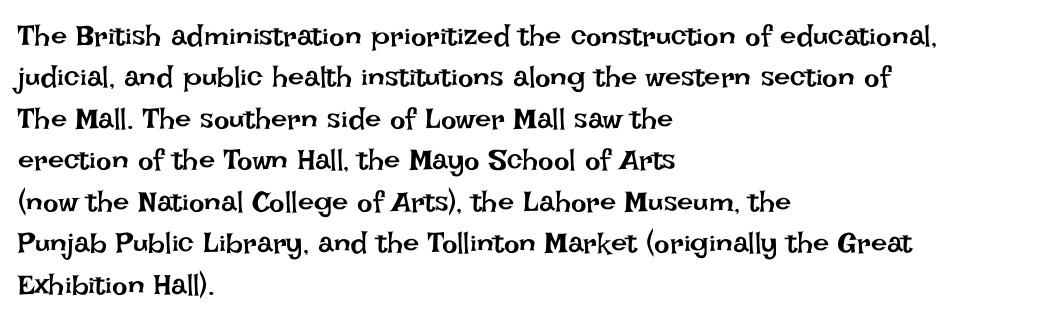
Q: Is the text bold? A: No.
Q: Is the text italic (slanted)? A: No, it is upright.
Q: Is the text underlined? A: No.
Q: How is the paragraph aligned? A: Left-aligned.
Q: Is the spacing between letters normal or unusually wide? A: Normal.
Q: Is the spacing between lines tight, normal or loose? A: Normal.
Q: Width (condensed, normal, or wide)? A: Normal.
Q: Stroke contrast? A: Low.
Q: x-height? A: Large.
Q: Monospaced? A: No.
